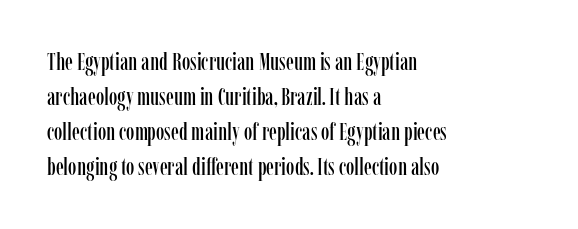
The image shows 24 px text type, upright; set left-aligned, normal line spacing (1.46x), normal letter spacing, not underlined.
